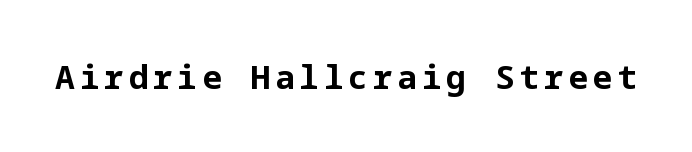
{"serif": "no", "italic": "no", "bold": "yes", "weight": "bold", "width": "normal", "stroke_contrast": "low", "x_height": "medium", "underline": "no", "glyph_px": 33}
